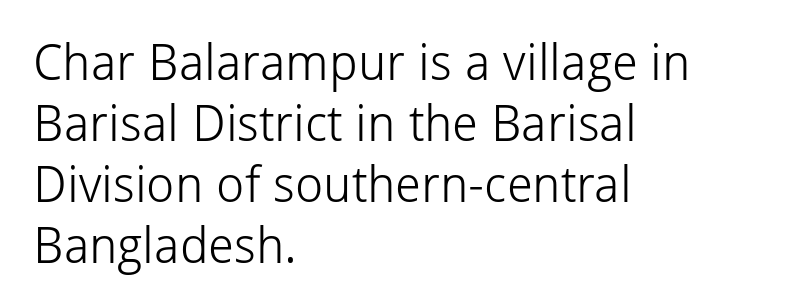
Q: Is the text bold? A: No.
Q: Is the text italic (slanted)? A: No, it is upright.
Q: Is the typeface a serif or a sans-serif typeface? A: Sans-serif.
Q: Is the text underlined? A: No.
Q: How is the paragraph aligned? A: Left-aligned.
Q: Is the spacing between letters normal or unusually wide? A: Normal.
Q: Width (condensed, normal, or wide)? A: Normal.
Q: Stroke contrast? A: Low.
Q: x-height? A: Medium.
Q: Monospaced? A: No.
